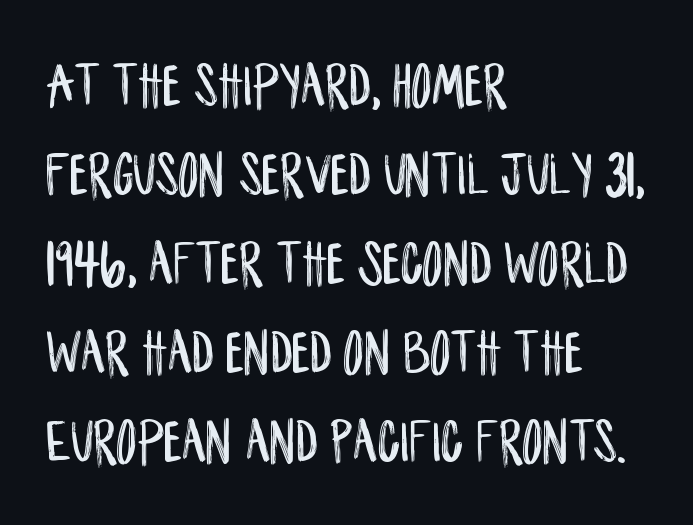
Q: Is the text italic (slanted)? A: No, it is upright.
Q: Is the typeface a serif or a sans-serif typeface? A: Sans-serif.
Q: Is the text underlined? A: No.
Q: How is the paragraph aligned? A: Left-aligned.
Q: Is the spacing between letters normal or unusually wide? A: Normal.
Q: Is the spacing between lines tight, normal or loose? A: Normal.
Q: Width (condensed, normal, or wide)? A: Condensed.
Q: Stroke contrast? A: Low.
Q: x-height? A: Large.
Q: Monospaced? A: No.
